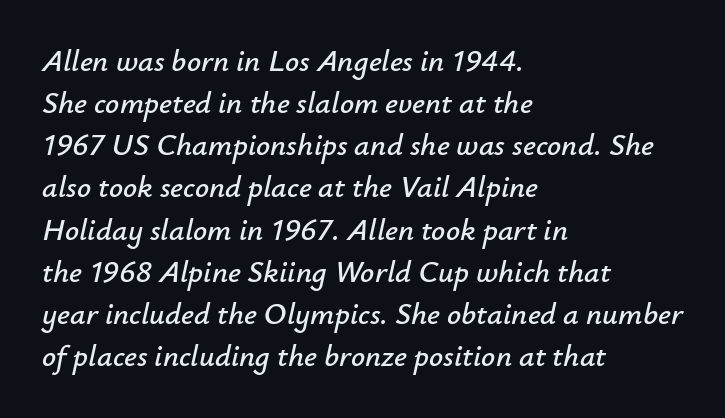
The image shows 31 px text type, italic (leaning right); set left-aligned, normal line spacing (1.36x), normal letter spacing, not underlined; low stroke contrast and a small x-height.
